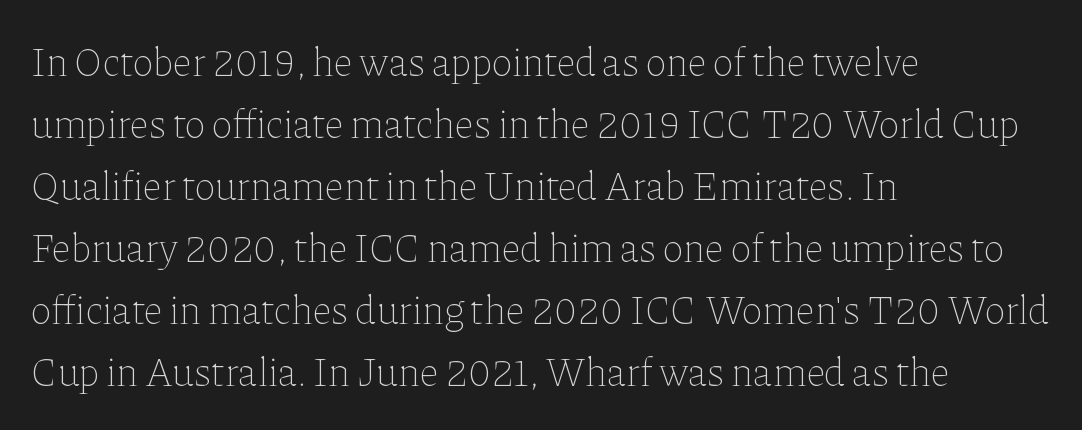
Reading down the block, your eye returns to a fixed left position each line. The letters advance in unequal steps, a hallmark of proportional type. This sample keeps an unexceptional amount of space between lines. Posture: vertical. The line texture is even and compact thanks to regular tracking. Letters rest on an invisible, unmarked baseline.
